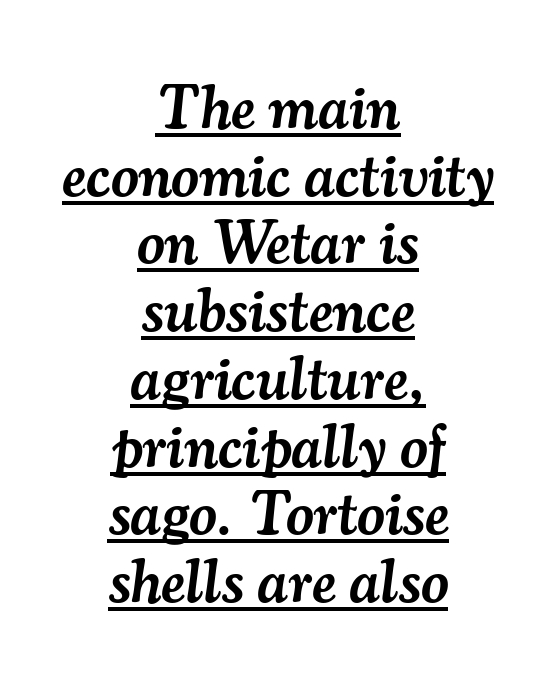
You can see a thin bar hugging the bottom of the glyphs. Leading: reduced. A fair bit of extra ink — the face is semibold, not bold. In terms of letterform style, serifs are clearly present.
